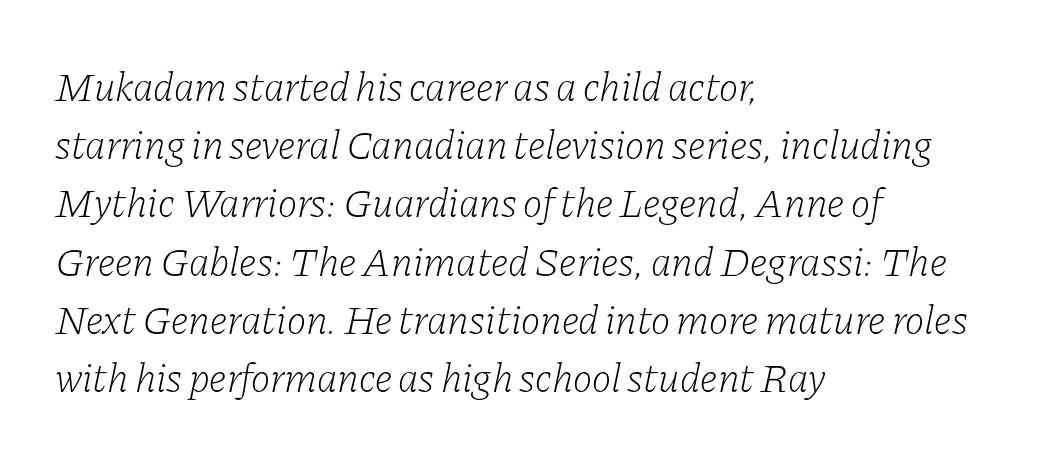
Q: Is the text bold? A: No.
Q: Is the text italic (slanted)? A: Yes, it leans right by about 11 degrees.
Q: Is the typeface a serif or a sans-serif typeface? A: Serif.
Q: Is the text underlined? A: No.
Q: How is the paragraph aligned? A: Left-aligned.
Q: Is the spacing between letters normal or unusually wide? A: Normal.
Q: Is the spacing between lines tight, normal or loose? A: Normal.
Q: Width (condensed, normal, or wide)? A: Normal.
Q: Stroke contrast? A: Low.
Q: x-height? A: Medium.
Q: Monospaced? A: No.
